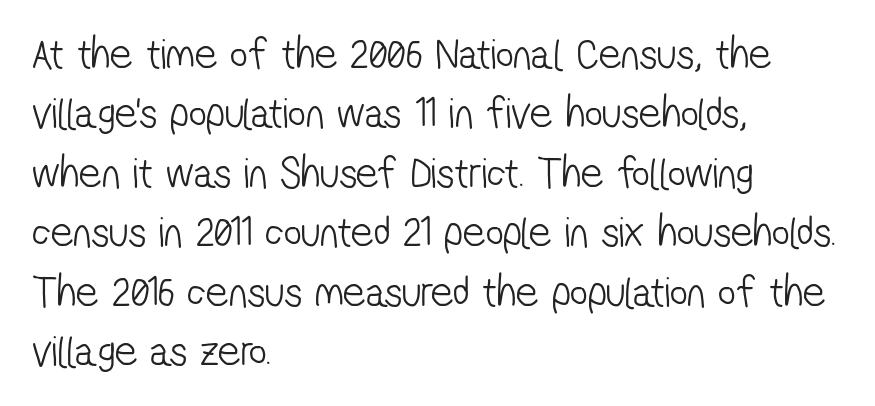
Compared with a centered layout, this one pins lines to the left instead. The passage shown is typeset with a sans-serif family. The passage shown is not bold in any degree. Regarding leading, the lines here are spaced in the standard way. Bare-footed words on every line. Is the letter spacing exaggerated? No — it looks like the ordinary default.
